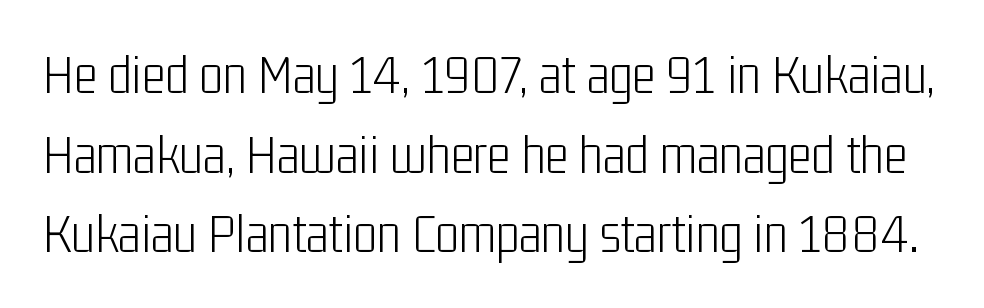
The image shows 56 px light, condensed sans-serif type, upright; set normal line spacing (1.42x), normal letter spacing, not underlined; low stroke contrast and a medium x-height.
